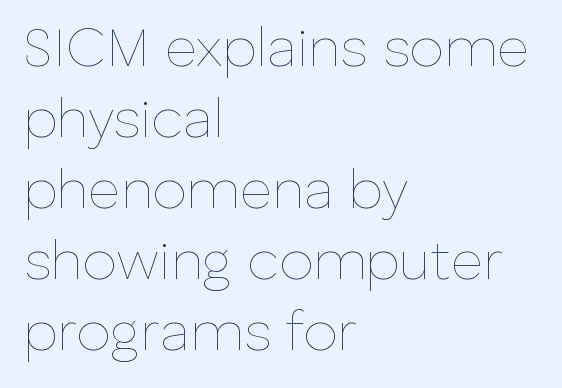
Observe the ordinary spacing: letters are neighbours, not strangers. A typesetter would call this leading conventional body-copy spacing. One-word summary of the alignment: left. These lines were composed using upright roman letters.
